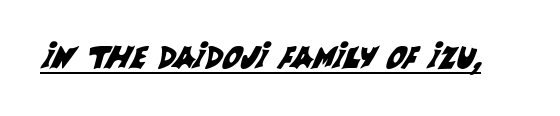
The rendering keeps characters at their native spacing. The rendering shows plain stroke endings on the letterforms — a sans-serif design. Proportional: the letters do not fall into vertical columns. The words here are underlined.
